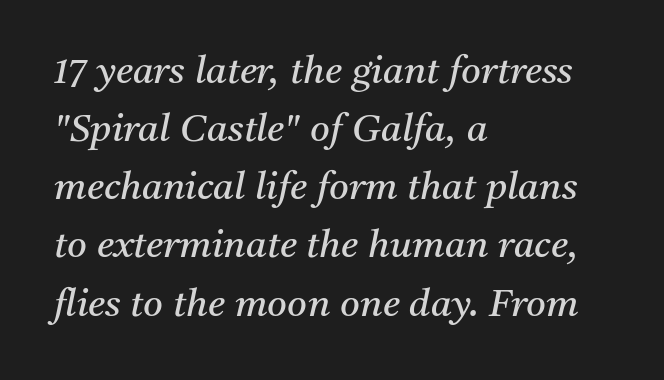
Q: Is the text bold? A: No.
Q: Is the text italic (slanted)? A: Yes, it leans right by about 11 degrees.
Q: Is the typeface a serif or a sans-serif typeface? A: Serif.
Q: Is the text underlined? A: No.
Q: How is the paragraph aligned? A: Left-aligned.
Q: Is the spacing between letters normal or unusually wide? A: Normal.
Q: Is the spacing between lines tight, normal or loose? A: Normal.
Q: Width (condensed, normal, or wide)? A: Normal.
Q: Stroke contrast? A: Medium.
Q: x-height? A: Medium.
Q: Monospaced? A: No.
